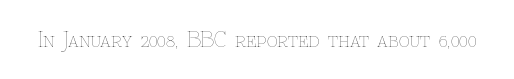
The passage shown is not underscored anywhere. The font's upright variant was chosen for this text. Stems here are at most as thick as an everyday book face. Observe the ordinary spacing: letters are neighbours, not strangers.
